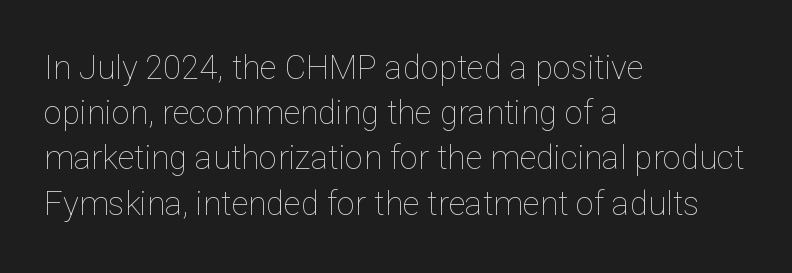
{"italic": "no", "bold": "no", "weight": "thin", "width": "normal", "stroke_contrast": "low", "x_height": "medium", "monospaced": "no", "underline": "no", "align": "left", "line_spacing": "normal", "line_spacing_ratio": 1.37, "letter_spacing": "normal", "letter_spacing_em": 0.0, "glyph_px": 33}
